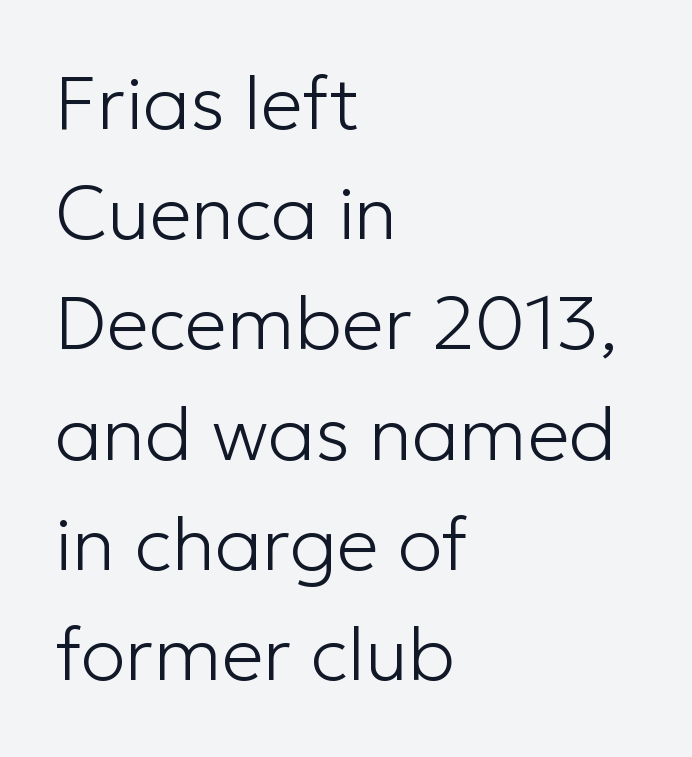
Notice how descenders clear the ascenders below comfortably — that's standard leading. Horizontal alignment here is leftward, the default for most running prose. The horizontal fit of the characters is conventional and even. Nothing sits at the stroke ends, so this counts as sans-serif. The strip under each line holds only bare page. This is roman type, the default non-slanted kind.
